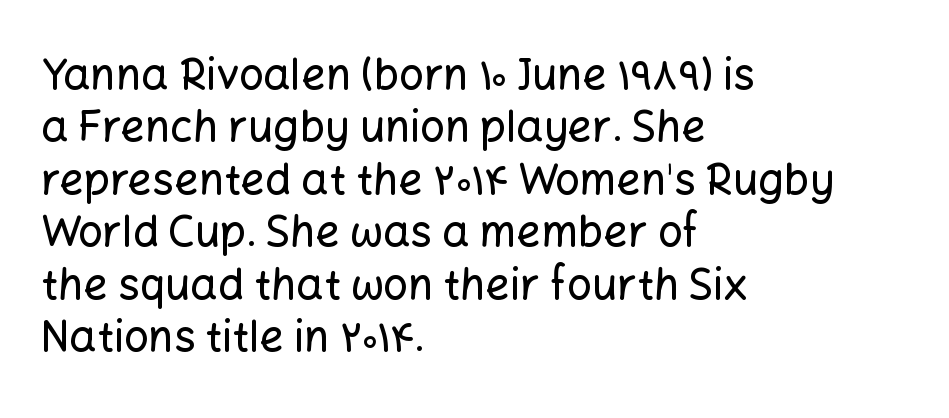
The letters advance in unequal steps, a hallmark of proportional type. Ascenders rise straight up at ninety degrees. Font category for this specimen: sans-serif. The lines in this sample share a left origin and differ only in where they stop. Underlining? Definitely not there. What stands out about the letter spacing? Nothing — it is the standard amount.
